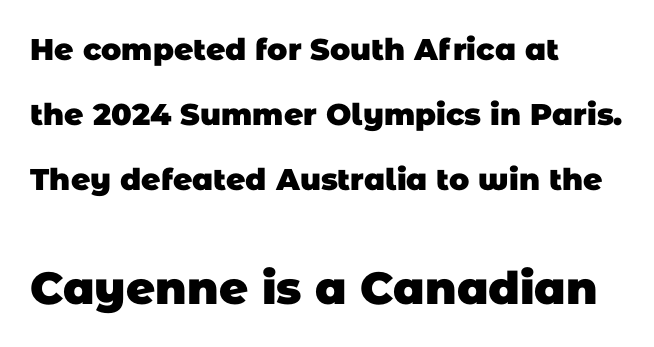
{"serif": "no", "bold": "yes", "weight": "heavy", "width": "normal", "stroke_contrast": "low", "x_height": "large", "monospaced": "no", "underline": "no", "align": "left", "line_spacing": "loose", "line_spacing_ratio": 2.16, "letter_spacing": "normal", "letter_spacing_em": 0.0, "larger_block": "second", "size_ratio": 1.5, "glyph_px": 45}
